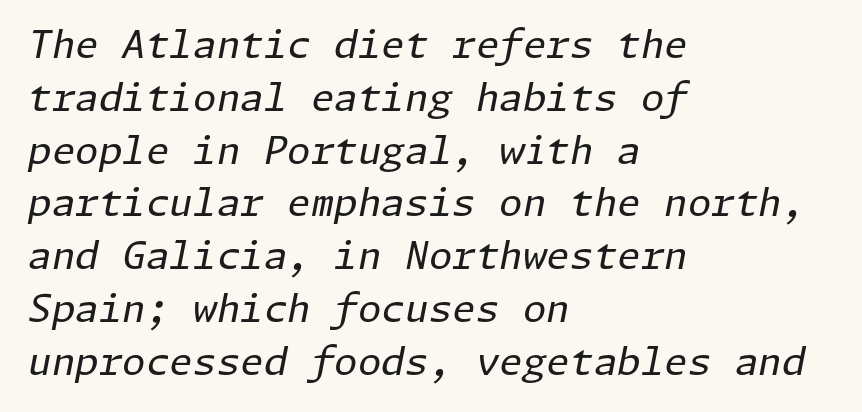
Q: Is the text bold? A: No.
Q: Is the text italic (slanted)? A: Yes, it leans right by about 11 degrees.
Q: Is the text underlined? A: No.
Q: How is the paragraph aligned? A: Left-aligned.
Q: Is the spacing between letters normal or unusually wide? A: Normal.
Q: Is the spacing between lines tight, normal or loose? A: Normal.
Q: Width (condensed, normal, or wide)? A: Normal.
Q: Stroke contrast? A: Low.
Q: x-height? A: Medium.
